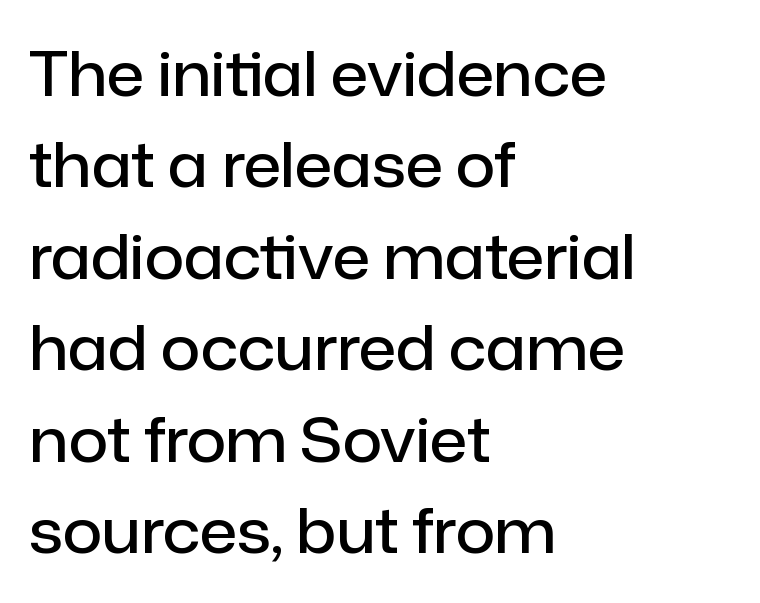
Is the letter spacing exaggerated? No — it looks like the ordinary default. You can tell it's not italic because the verticals are truly vertical. You could not count columns in this text — the font is proportionally spaced. This is moderately heavy type, rendered in semibold. This rendering uses left alignment, leaving the right contour irregular.
